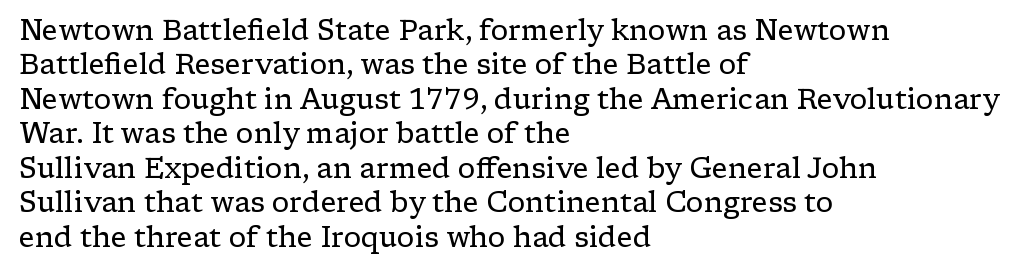
The image shows 28 px regular-weight, wide serif type, upright; set left-aligned, line spacing 1.23x, normal letter spacing, not underlined; low stroke contrast and a medium x-height.
